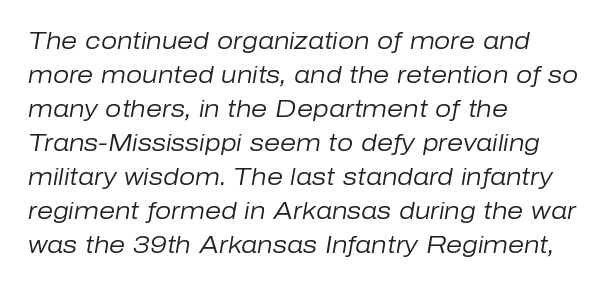
{"italic": "yes", "lean": "right", "slant_degrees": 10, "bold": "no", "underline": "no", "align": "left", "line_spacing": "normal", "line_spacing_ratio": 1.48, "letter_spacing": "normal", "letter_spacing_em": 0.0, "glyph_px": 23}
